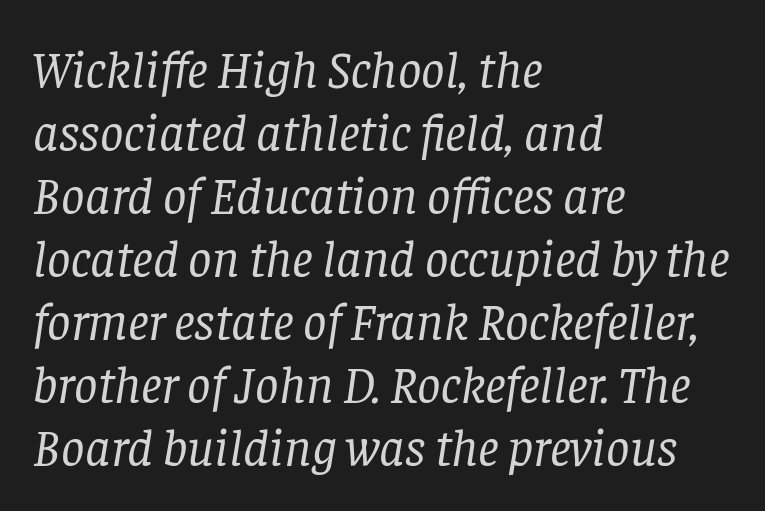
Q: Is the text bold? A: No.
Q: Is the text italic (slanted)? A: Yes, it leans right by about 8 degrees.
Q: Is the typeface a serif or a sans-serif typeface? A: Serif.
Q: Is the text underlined? A: No.
Q: How is the paragraph aligned? A: Left-aligned.
Q: Is the spacing between letters normal or unusually wide? A: Normal.
Q: Width (condensed, normal, or wide)? A: Normal.
Q: Stroke contrast? A: Low.
Q: x-height? A: Large.
Q: Monospaced? A: No.
